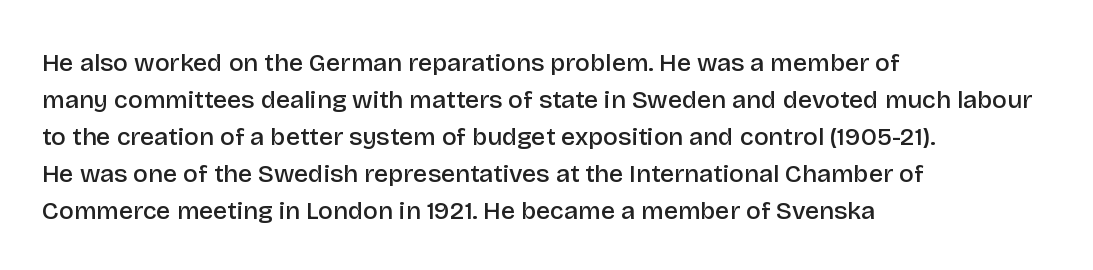
The image shows 25 px text type, upright; set left-aligned, normal line spacing (1.48x), normal letter spacing, not underlined.
